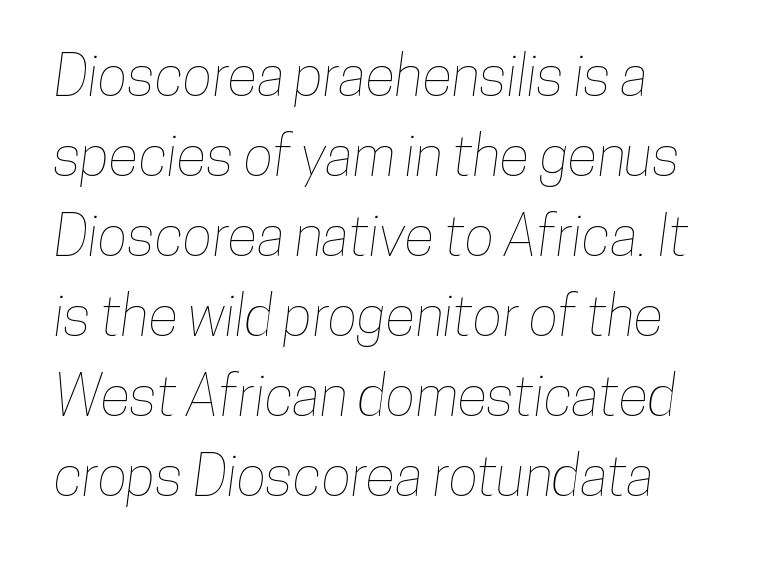
{"width": "condensed", "stroke_contrast": "low", "x_height": "medium", "monospaced": "no", "underline": "no", "align": "left", "line_spacing": "normal", "line_spacing_ratio": 1.43, "letter_spacing": "normal", "letter_spacing_em": 0.0, "glyph_px": 56}
